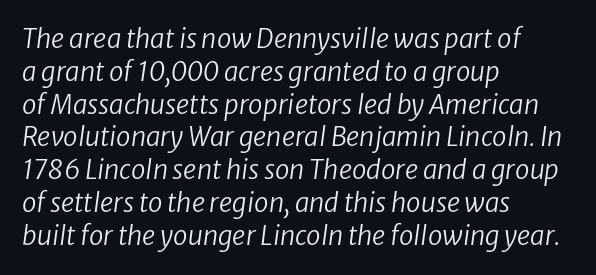
These glyphs show unthickened strokes, regular width or finer. Leading: standard. All the whitespace from short lines collects on the right. Observe the ordinary spacing: letters are neighbours, not strangers. Nobody drew a line under any word here.
